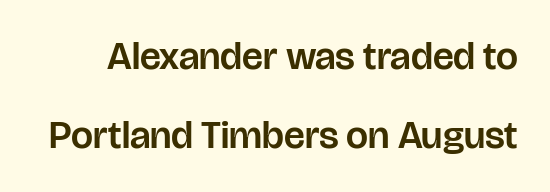
The image shows 39 px sans-serif type, upright; set loose line spacing (2.03x), normal letter spacing, not underlined; low stroke contrast and a large x-height.
